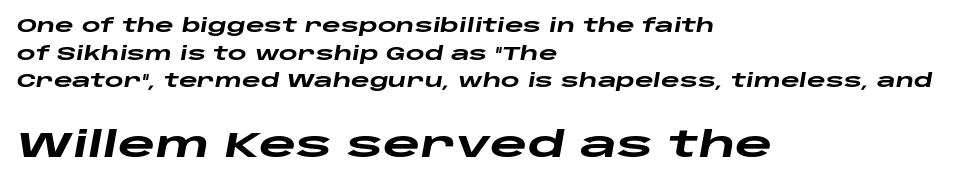
The image shows 36 px heavy, wide type, italic (leaning right); set left-aligned, normal line spacing (1.53x), normal letter spacing, not underlined; the second (bottom) block is 2.0x larger; low stroke contrast and a large x-height.
